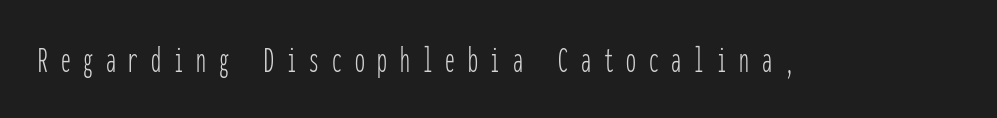
{"serif": "no", "italic": "no", "bold": "no", "weight": "thin", "width": "condensed", "stroke_contrast": "low", "x_height": "medium", "monospaced": "yes", "underline": "no", "letter_spacing": "wide", "letter_spacing_em": 0.33, "glyph_px": 39}
